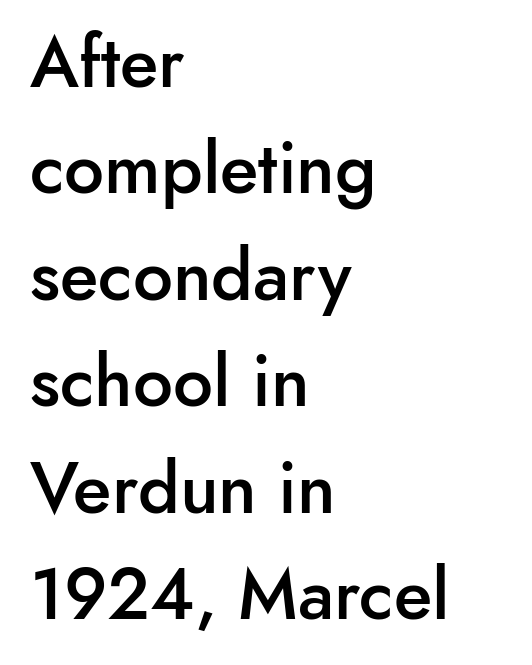
{"serif": "no", "italic": "no", "bold": "semi", "weight": "semibold", "width": "normal", "stroke_contrast": "low", "x_height": "small", "monospaced": "no", "underline": "no", "align": "left", "line_spacing": "normal", "line_spacing_ratio": 1.5, "letter_spacing": "normal", "letter_spacing_em": 0.0, "glyph_px": 71}
